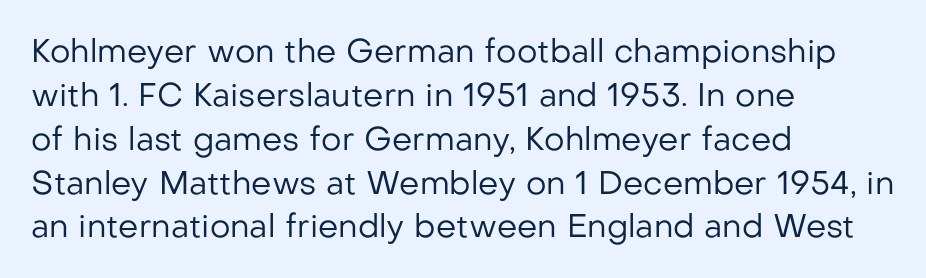
Honestly, there is no underline to notice here at all. The typeface chosen for these lines omits serifs. This sample is left-justified, so line endings fall wherever the words run out. This is the regular roman posture of the typeface.
